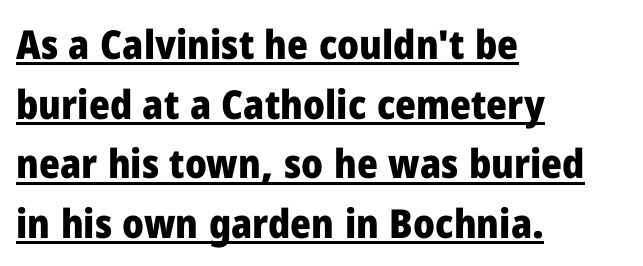
Q: Is the text bold? A: Yes.
Q: Is the text italic (slanted)? A: No, it is upright.
Q: Is the typeface a serif or a sans-serif typeface? A: Sans-serif.
Q: Is the text underlined? A: Yes.
Q: How is the paragraph aligned? A: Left-aligned.
Q: Is the spacing between letters normal or unusually wide? A: Normal.
Q: Is the spacing between lines tight, normal or loose? A: Normal.
Q: Width (condensed, normal, or wide)? A: Normal.
Q: Stroke contrast? A: Low.
Q: x-height? A: Medium.
Q: Monospaced? A: No.
